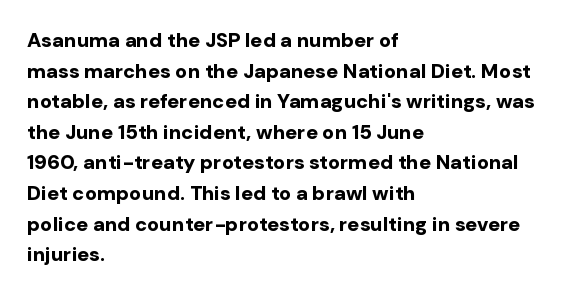
Q: Is the text bold? A: Yes.
Q: Is the text italic (slanted)? A: No, it is upright.
Q: Is the text underlined? A: No.
Q: How is the paragraph aligned? A: Left-aligned.
Q: Is the spacing between letters normal or unusually wide? A: Normal.
Q: Is the spacing between lines tight, normal or loose? A: Normal.
